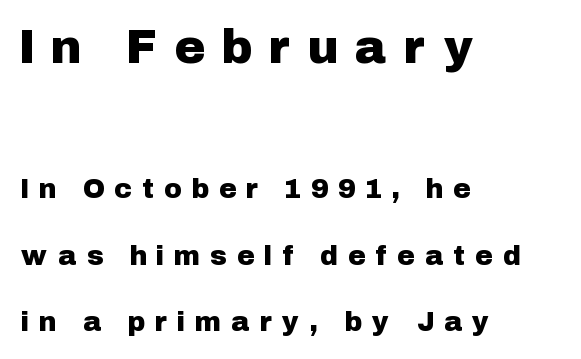
Bare-footed words on every line. Each letter keeps its own natural width here, so spacing adapts to shape. Short and long lines alike share a common starting point at left. Scale decreases going downward across the two blocks. Regarding leading, the lines here are spaced well apart.
